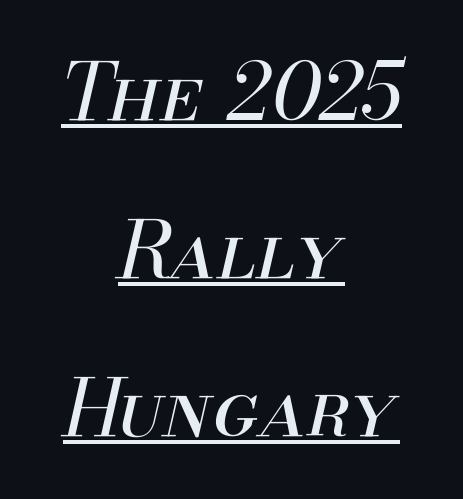
The image shows 79 px regular-weight type, italic (leaning right); set centered, loose line spacing (2.0x), normal letter spacing, underlined; medium stroke contrast and a small x-height.
